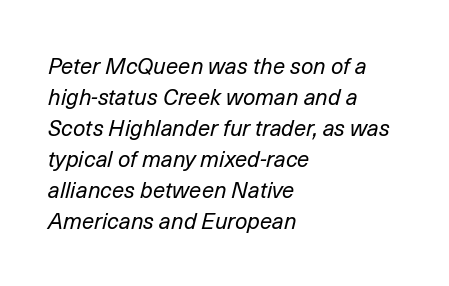
{"italic": "yes", "lean": "right", "slant_degrees": 14, "bold": "no", "underline": "no", "align": "left", "line_spacing": "normal", "line_spacing_ratio": 1.41, "letter_spacing": "normal", "letter_spacing_em": 0.0, "glyph_px": 22}
